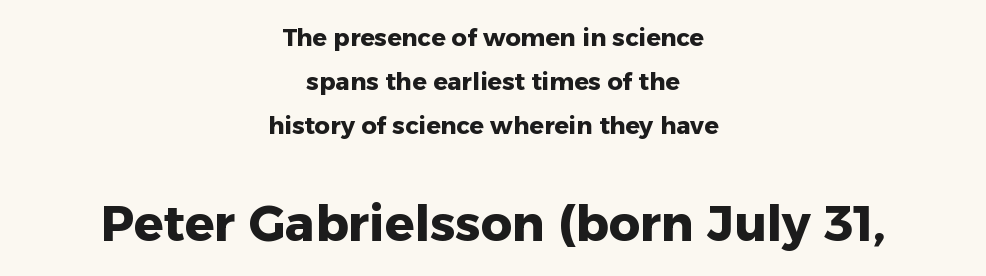
{"serif": "no", "italic": "no", "bold": "yes", "weight": "heavy", "width": "normal", "stroke_contrast": "low", "x_height": "medium", "monospaced": "no", "underline": "no", "align": "center", "line_spacing_ratio": 1.83, "letter_spacing": "normal", "letter_spacing_em": 0.0, "larger_block": "second", "size_ratio": 2.04, "glyph_px": 49}
